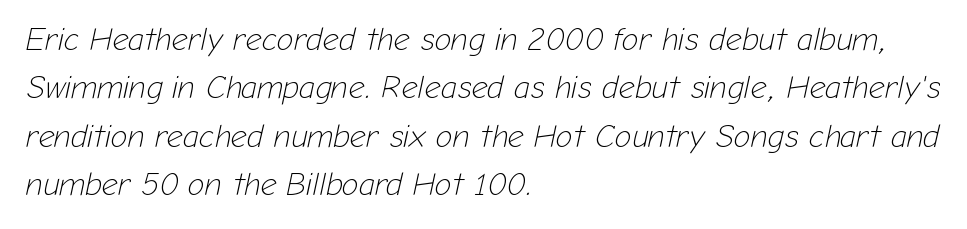
The rendering anchors every line to the left-hand side. No word sits above an underline. The font sits on the lighter half of the weight spectrum, regular included. Horizontal bands of white between lines are of average thickness. Would a proofreader flag this as italicized? Yes. Tracking here is standard; glyphs follow each other at the usual distance.
